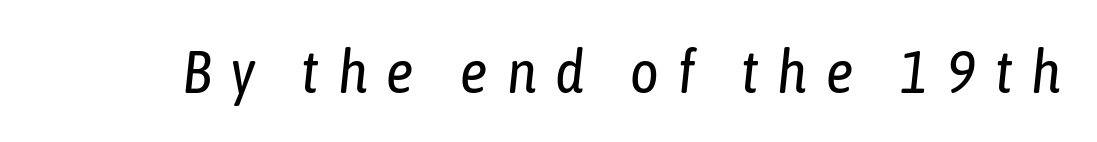
Q: Is the text bold? A: No.
Q: Is the text italic (slanted)? A: Yes, it leans right by about 6 degrees.
Q: Is the text underlined? A: No.
Q: Is the spacing between letters normal or unusually wide? A: Unusually wide.
Q: Width (condensed, normal, or wide)? A: Condensed.
Q: Stroke contrast? A: Low.
Q: x-height? A: Medium.
Q: Monospaced? A: No.
